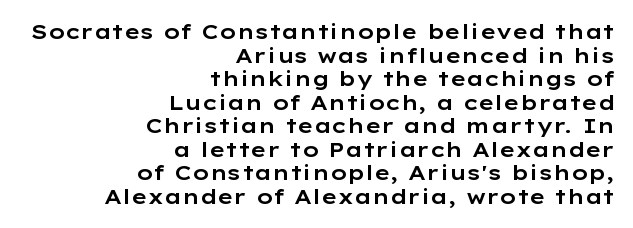
The image shows 21 px text type, upright; set right-aligned, tight line spacing (1.12x), normal letter spacing, not underlined.
